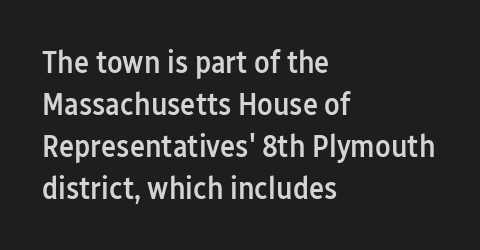
I'd call this a sans setting — the letters go barefoot. Note the varied advance widths — an 'i' is clearly narrower than an 'm'. Whoever set this chose a conventional vertical rhythm. Its strokes are somewhat broadened, the hallmark of semibold type. Teacher's note: observe the even left margin — that is flush-left alignment.
